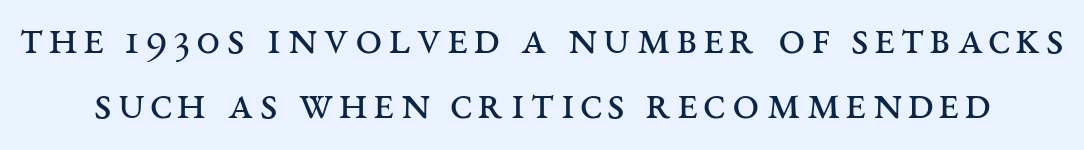
Q: Is the text bold? A: No.
Q: Is the text italic (slanted)? A: No, it is upright.
Q: Is the typeface a serif or a sans-serif typeface? A: Serif.
Q: Is the text underlined? A: No.
Q: Is the spacing between lines tight, normal or loose? A: Normal.
Q: Width (condensed, normal, or wide)? A: Wide.
Q: Stroke contrast? A: Medium.
Q: x-height? A: Large.
Q: Monospaced? A: No.
